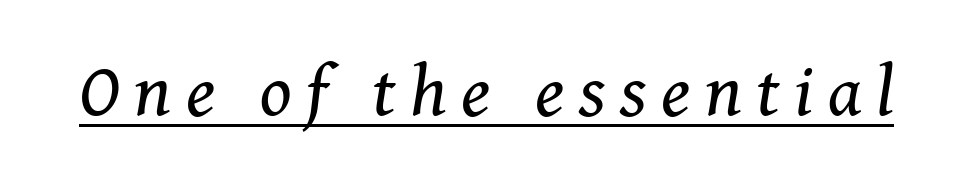
Q: Is the text bold? A: No.
Q: Is the text italic (slanted)? A: Yes, it leans right by about 8 degrees.
Q: Is the typeface a serif or a sans-serif typeface? A: Serif.
Q: Is the text underlined? A: Yes.
Q: Is the spacing between letters normal or unusually wide? A: Unusually wide.
Q: Width (condensed, normal, or wide)? A: Normal.
Q: Stroke contrast? A: Medium.
Q: x-height? A: Medium.
Q: Monospaced? A: No.
